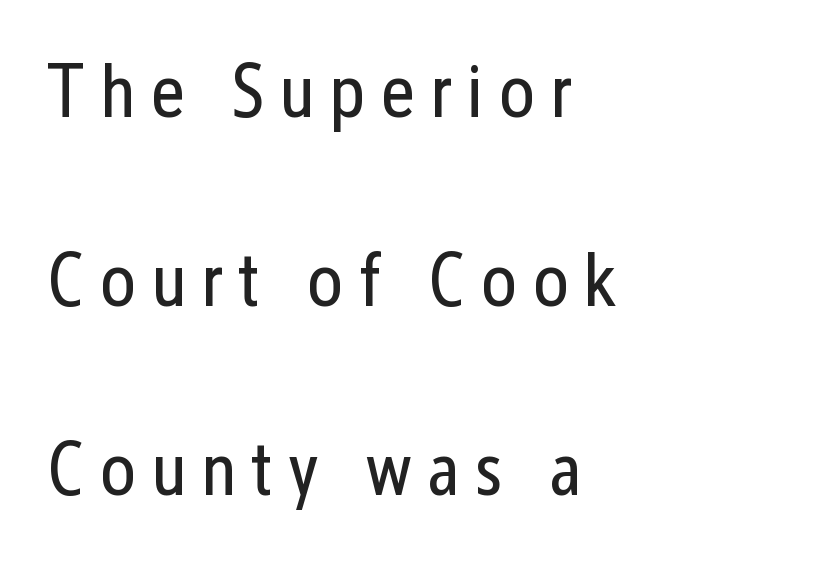
Q: Is the text bold? A: No.
Q: Is the text italic (slanted)? A: No, it is upright.
Q: Is the typeface a serif or a sans-serif typeface? A: Sans-serif.
Q: Is the text underlined? A: No.
Q: How is the paragraph aligned? A: Left-aligned.
Q: Is the spacing between lines tight, normal or loose? A: Loose.
Q: Width (condensed, normal, or wide)? A: Condensed.
Q: Stroke contrast? A: Low.
Q: x-height? A: Medium.
Q: Monospaced? A: No.
